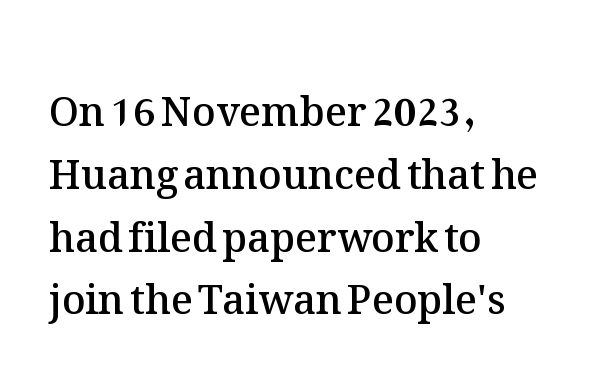
{"italic": "no", "bold": "semi", "weight": "semibold", "width": "normal", "stroke_contrast": "medium", "x_height": "medium", "monospaced": "no", "underline": "no", "align": "left", "line_spacing": "normal", "line_spacing_ratio": 1.57, "letter_spacing": "normal", "letter_spacing_em": 0.0, "glyph_px": 40}
